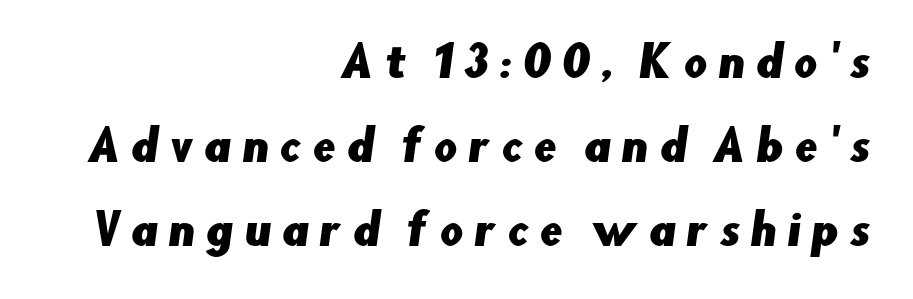
{"serif": "no", "width": "normal", "stroke_contrast": "low", "x_height": "small", "monospaced": "no", "underline": "no", "align": "right", "line_spacing": "loose", "line_spacing_ratio": 2.05, "letter_spacing": "wide", "letter_spacing_em": 0.26, "glyph_px": 41}
